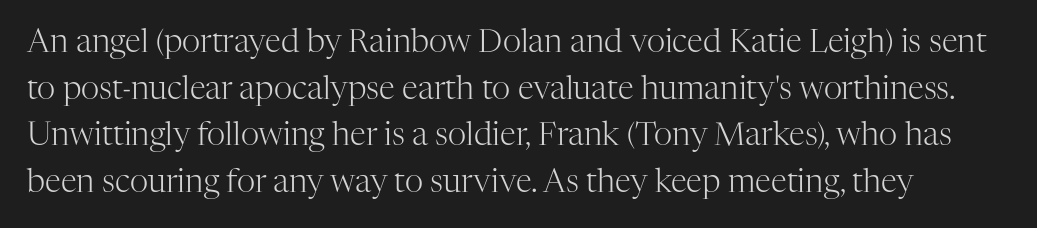
{"serif": "yes", "italic": "no", "bold": "no", "weight": "light", "width": "normal", "stroke_contrast": "high", "x_height": "medium", "monospaced": "no", "underline": "no", "line_spacing": "normal", "line_spacing_ratio": 1.46, "letter_spacing": "normal", "letter_spacing_em": 0.0, "glyph_px": 32}
